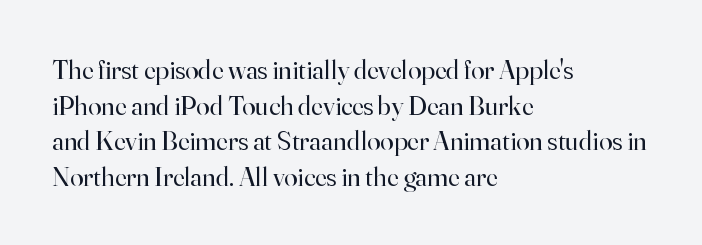
Q: Is the text bold? A: No.
Q: Is the text italic (slanted)? A: No, it is upright.
Q: Is the text underlined? A: No.
Q: How is the paragraph aligned? A: Left-aligned.
Q: Is the spacing between letters normal or unusually wide? A: Normal.
Q: Is the spacing between lines tight, normal or loose? A: Normal.
